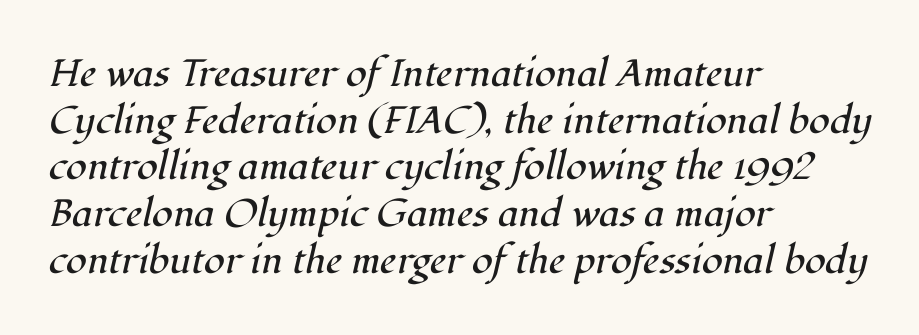
The lettering tilts uniformly, giving the passage an italic look. The space beneath each line is pristine and unruled. Is the stroke heavy? The answer is a plain regular-or-lighter. Notice how the passage keeps a crisp vertical edge on the left only. Is this a sans? No — the strokes have serifs.
